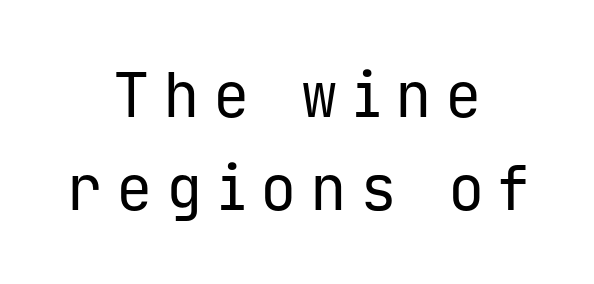
Q: Is the text bold? A: No.
Q: Is the text italic (slanted)? A: No, it is upright.
Q: Is the typeface a serif or a sans-serif typeface? A: Sans-serif.
Q: Is the text underlined? A: No.
Q: How is the paragraph aligned? A: Centered.
Q: Is the spacing between letters normal or unusually wide? A: Unusually wide.
Q: Is the spacing between lines tight, normal or loose? A: Normal.
Q: Width (condensed, normal, or wide)? A: Normal.
Q: Stroke contrast? A: Low.
Q: x-height? A: Medium.
Q: Monospaced? A: Yes.
